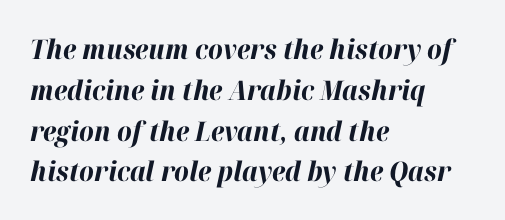
The image shows 27 px bold type, italic (leaning right); set left-aligned, normal line spacing (1.51x), normal letter spacing, not underlined.
